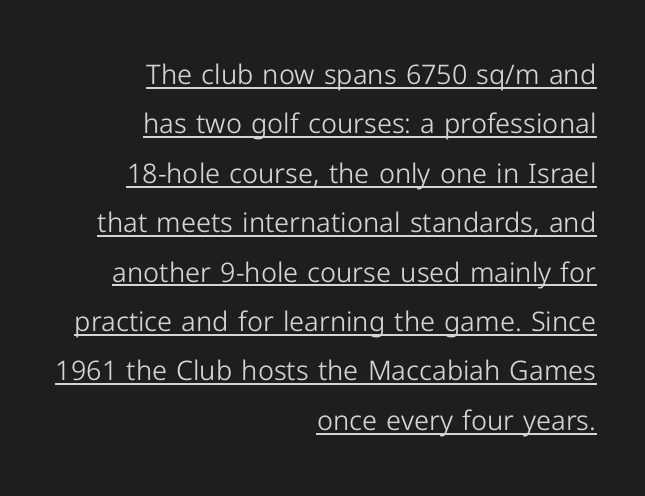
This is underlined copy, the kind a proofreader might mark for attention. This is roman type, the default non-slanted kind. Nobody touched the tracking dial on this one. Visually the block forms a straight wall on the right and a jagged coastline on the left. Stems here are at most as thick as an everyday book face.
